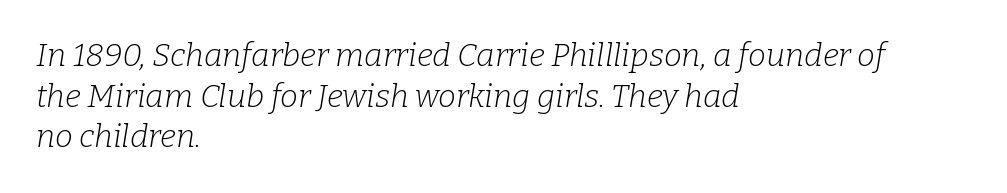
The letters carry serifs — small finishing strokes at the ends of their stems. Compared with a typical body face, this is equally light or lighter still. One glance says typical: line gaps are just what's usual. The face used here is proportionally spaced, like ordinary book or web type.
